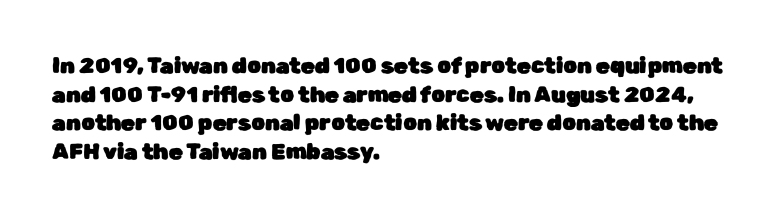
The image shows 22 px text type, upright; set left-aligned, normal line spacing (1.3x), normal letter spacing, not underlined.
